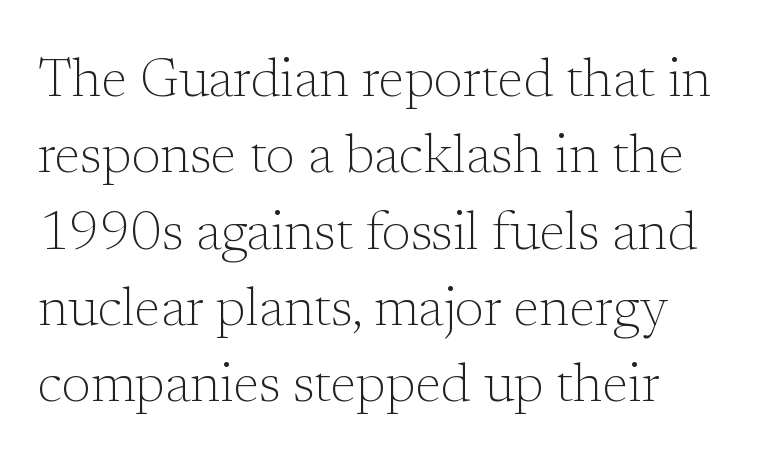
{"serif": "yes", "italic": "no", "bold": "no", "weight": "light", "width": "normal", "stroke_contrast": "low", "x_height": "medium", "monospaced": "no", "underline": "no", "align": "left", "line_spacing": "normal", "line_spacing_ratio": 1.44, "letter_spacing": "normal", "letter_spacing_em": 0.0, "glyph_px": 53}
